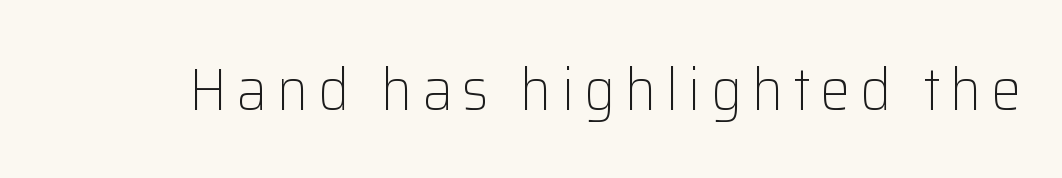
Designer's note — italics off, roman on. You can tell from the bare stems that sans-serif type was used. Underlining? Definitely not there. Is this a fixed-width face? No — the glyphs have proportional, varying widths. Each stroke keeps to a modest, everyday thickness or less.
